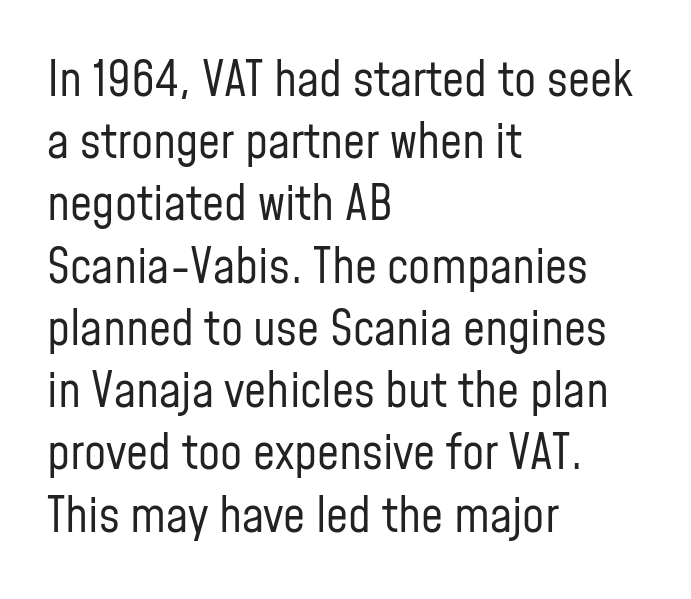
The image shows 49 px regular-weight, condensed sans-serif type, upright; set left-aligned, normal line spacing (1.27x), normal letter spacing, not underlined; low stroke contrast and a medium x-height.
